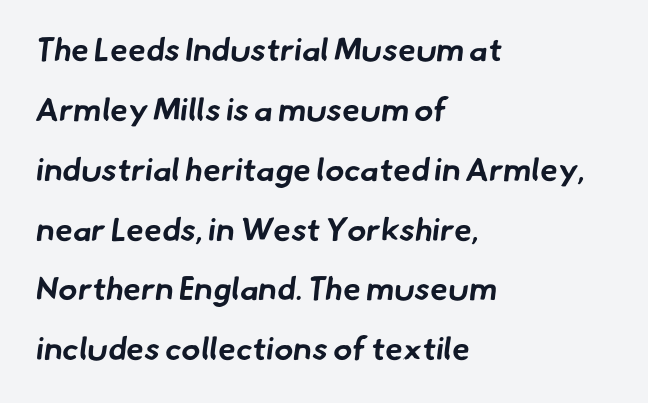
{"serif": "no", "bold": "yes", "weight": "bold", "width": "normal", "stroke_contrast": "low", "x_height": "small", "monospaced": "no", "underline": "no", "align": "left", "line_spacing_ratio": 1.87, "letter_spacing": "normal", "letter_spacing_em": 0.0, "glyph_px": 32}
